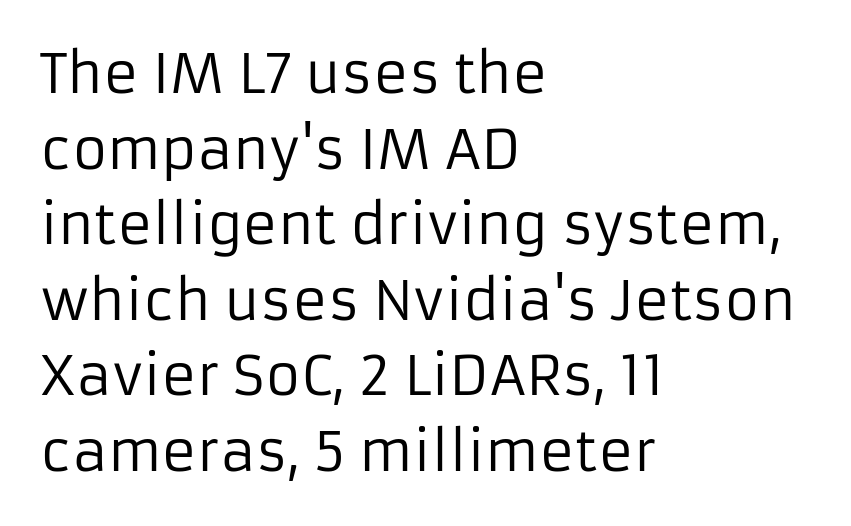
If you measured baseline to baseline, you'd find a middling distance. Note the varied advance widths — an 'i' is clearly narrower than an 'm'. Alignment: flush left. The lettering holds an erect, upright posture throughout. The text was rendered using a sans face with plain stroke endings. A quiet, ordinary-to-light weight characterises the typeface.
